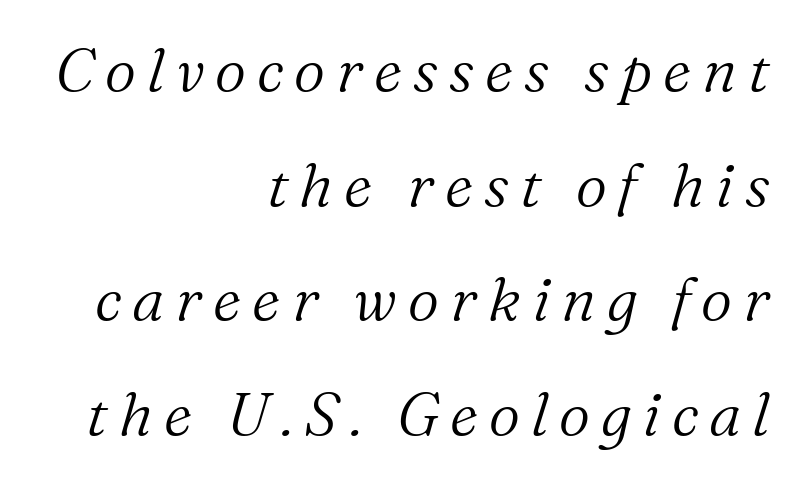
{"serif": "yes", "italic": "yes", "lean": "right", "slant_degrees": 16, "bold": "no", "weight": "light", "width": "normal", "stroke_contrast": "medium", "x_height": "medium", "monospaced": "no", "underline": "no", "align": "right", "line_spacing_ratio": 1.88, "glyph_px": 61}
